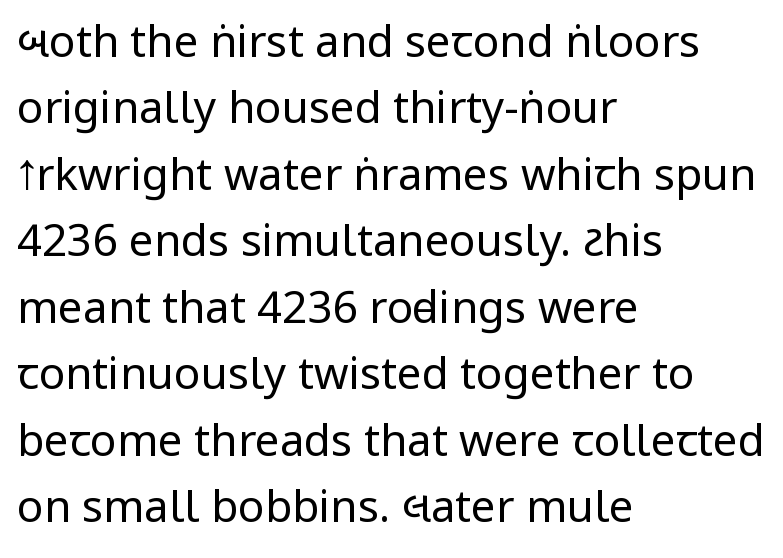
The image shows 44 px regular-weight, condensed sans-serif type, upright; set left-aligned, normal line spacing (1.51x), normal letter spacing, not underlined; low stroke contrast.
